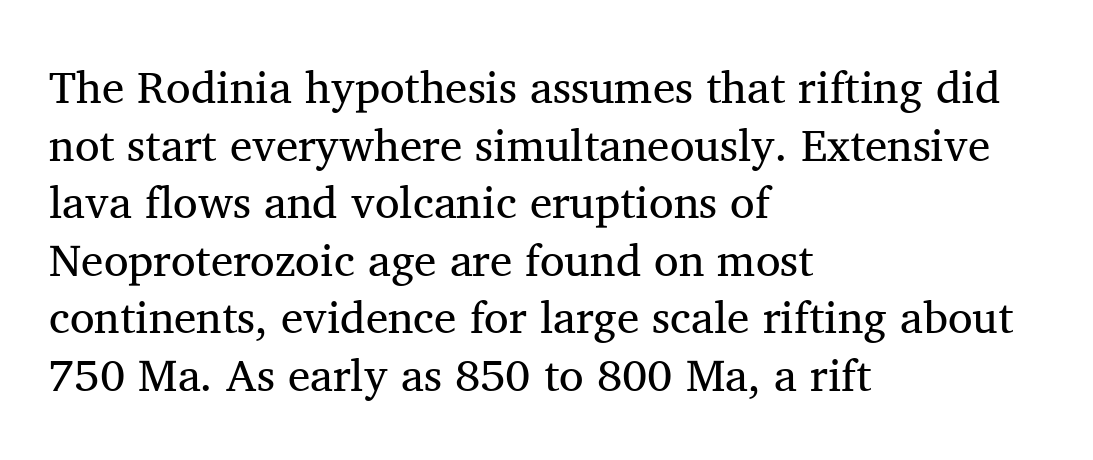
{"serif": "yes", "italic": "no", "bold": "no", "weight": "regular", "width": "normal", "stroke_contrast": "medium", "x_height": "medium", "monospaced": "no", "underline": "no", "align": "left", "line_spacing": "normal", "line_spacing_ratio": 1.28, "letter_spacing": "normal", "letter_spacing_em": 0.0, "glyph_px": 45}
